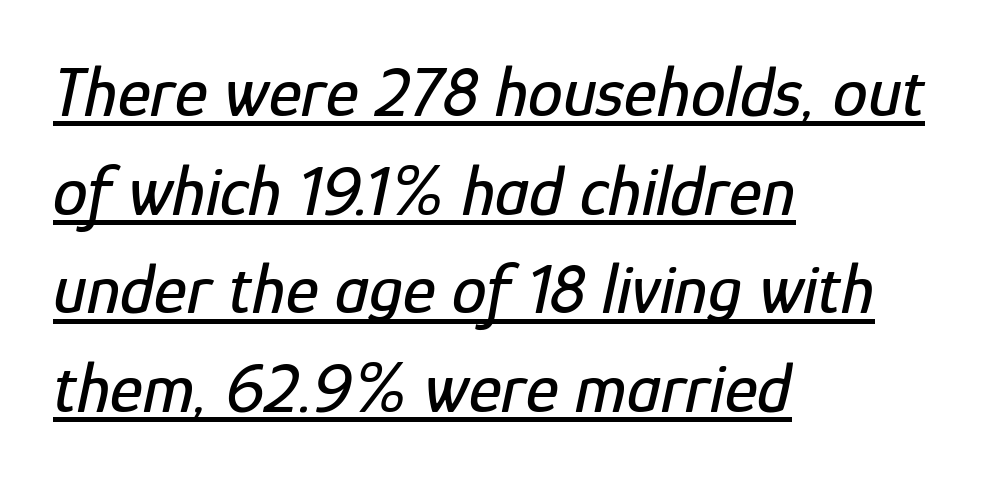
Q: Is the text italic (slanted)? A: Yes, it leans right by about 12 degrees.
Q: Is the text underlined? A: Yes.
Q: How is the paragraph aligned? A: Left-aligned.
Q: Is the spacing between letters normal or unusually wide? A: Normal.
Q: Is the spacing between lines tight, normal or loose? A: Normal.
Q: Width (condensed, normal, or wide)? A: Condensed.
Q: Stroke contrast? A: Low.
Q: x-height? A: Medium.
Q: Monospaced? A: No.
